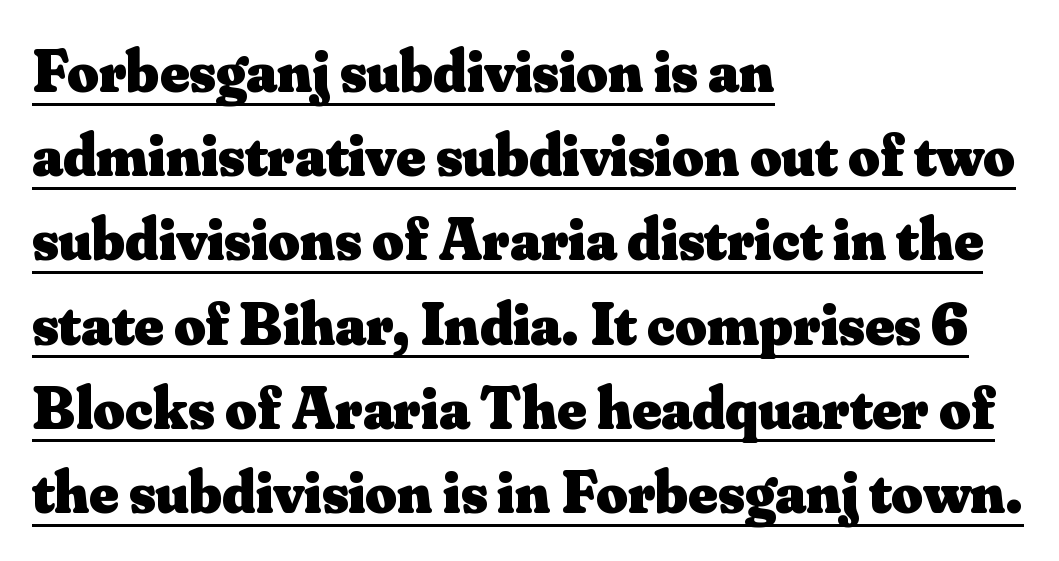
{"serif": "yes", "italic": "no", "bold": "yes", "weight": "heavy", "width": "normal", "stroke_contrast": "medium", "x_height": "small", "monospaced": "no", "underline": "yes", "align": "left", "line_spacing": "normal", "line_spacing_ratio": 1.38, "letter_spacing": "normal", "letter_spacing_em": 0.0, "glyph_px": 61}
